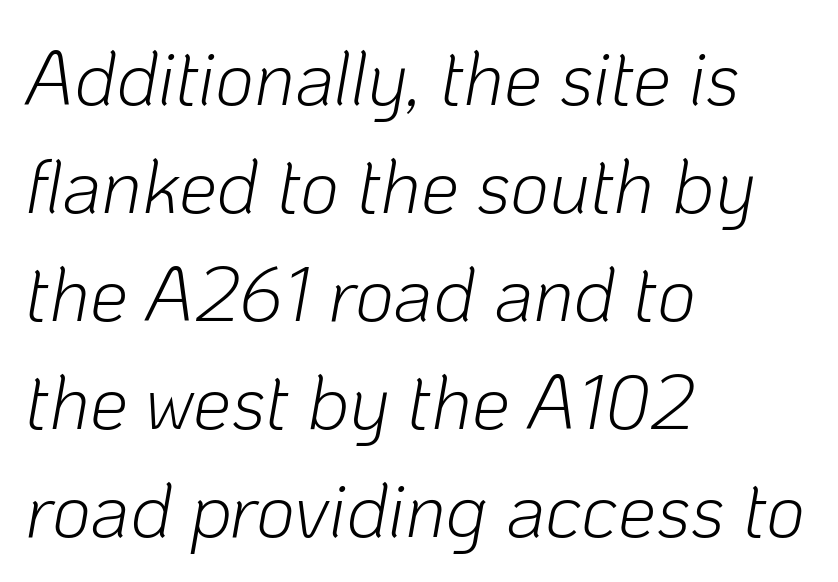
Bare-footed words on every line. Caption: face not bold, strokes unweighted. Nothing unusual about the tracking: characters are spaced as the font intends. Varying glyph widths throughout — classic text-font behaviour.
